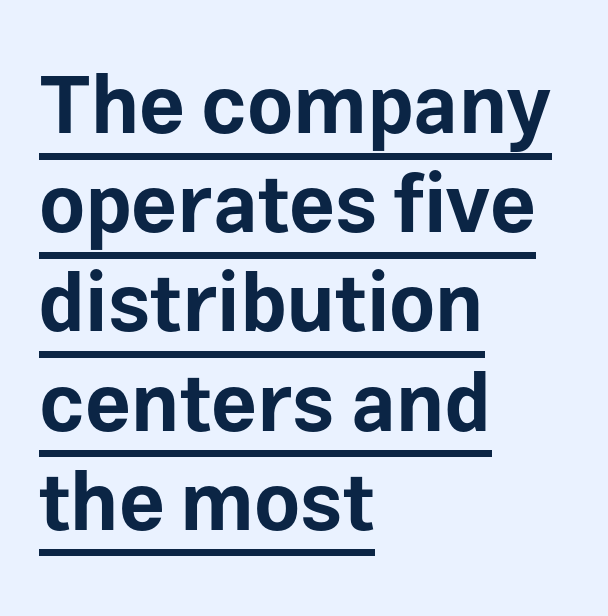
The image shows 80 px bold sans-serif type, upright; set left-aligned, line spacing 1.24x, normal letter spacing, underlined; low stroke contrast and a medium x-height.
